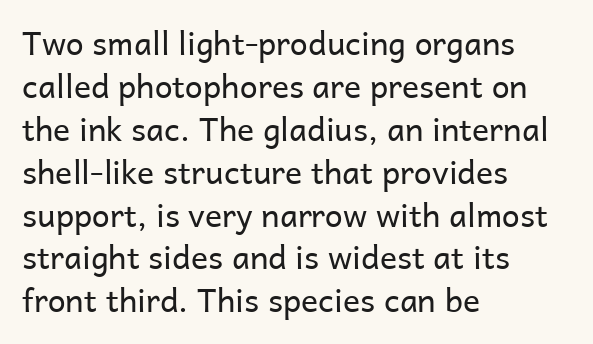
Q: Is the text bold? A: No.
Q: Is the text italic (slanted)? A: No, it is upright.
Q: Is the typeface a serif or a sans-serif typeface? A: Sans-serif.
Q: Is the text underlined? A: No.
Q: How is the paragraph aligned? A: Left-aligned.
Q: Is the spacing between letters normal or unusually wide? A: Normal.
Q: Is the spacing between lines tight, normal or loose? A: Normal.
Q: Width (condensed, normal, or wide)? A: Normal.
Q: Stroke contrast? A: Low.
Q: x-height? A: Medium.
Q: Monospaced? A: No.
